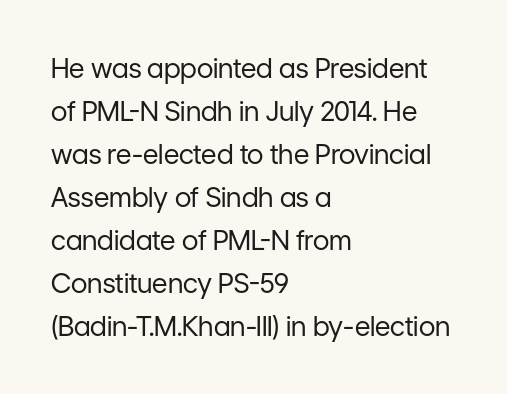
{"italic": "no", "bold": "no", "underline": "no", "align": "left", "line_spacing": "normal", "line_spacing_ratio": 1.59, "letter_spacing": "normal", "letter_spacing_em": 0.0, "glyph_px": 27}
